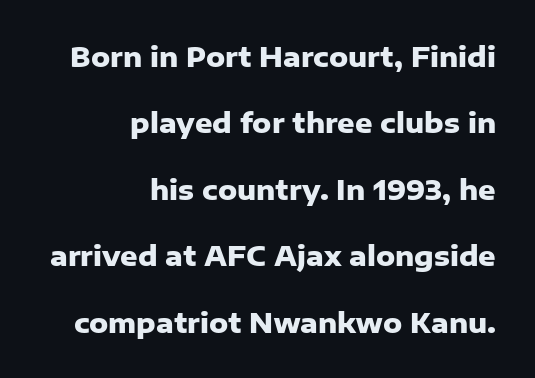
Q: Is the text bold? A: Yes.
Q: Is the text italic (slanted)? A: No, it is upright.
Q: Is the text underlined? A: No.
Q: How is the paragraph aligned? A: Right-aligned.
Q: Is the spacing between letters normal or unusually wide? A: Normal.
Q: Is the spacing between lines tight, normal or loose? A: Loose.
